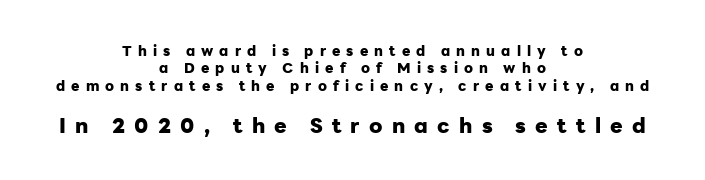
Q: Is the text bold? A: Yes.
Q: Is the text italic (slanted)? A: No, it is upright.
Q: Is the text underlined? A: No.
Q: How is the paragraph aligned? A: Centered.
Q: Is the spacing between letters normal or unusually wide? A: Unusually wide.
Q: Which block of text is set in a larger size, the first (top) or the second (bottom)? A: The second (bottom) one.
